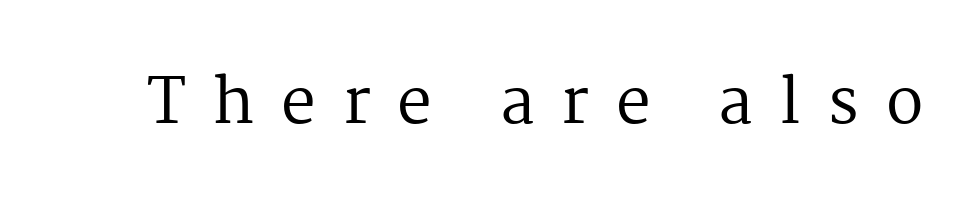
Q: Is the text bold? A: No.
Q: Is the text italic (slanted)? A: No, it is upright.
Q: Is the typeface a serif or a sans-serif typeface? A: Serif.
Q: Is the text underlined? A: No.
Q: Is the spacing between letters normal or unusually wide? A: Unusually wide.
Q: Width (condensed, normal, or wide)? A: Normal.
Q: Stroke contrast? A: Medium.
Q: x-height? A: Medium.
Q: Monospaced? A: No.
